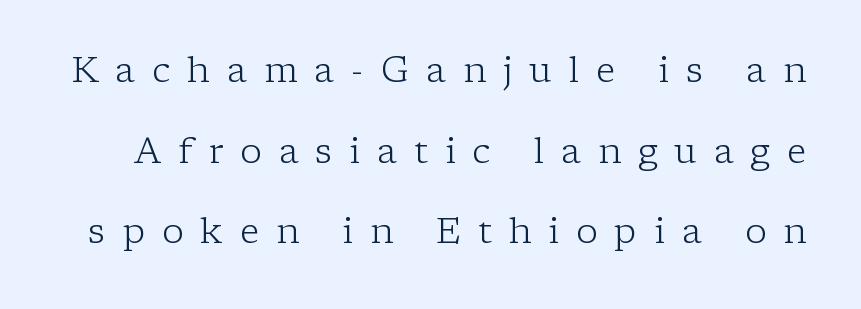
The letters advance in unequal steps, a hallmark of proportional type. The font sits on the lighter half of the weight spectrum, regular included. Has an underline been added? It has not. The letters are spread apart with noticeably loose tracking.
